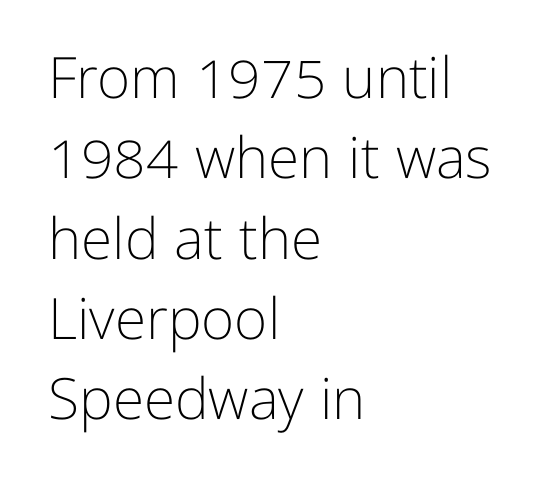
The zone under the glyphs is completely vacant. Do the characters align in a grid? No, the font is proportional. Teacher's note: observe the even left margin — that is flush-left alignment. To sum up the face: it is a sans, with no serifs.
